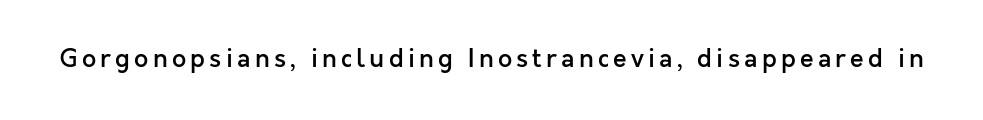
Each row of text sits above clean, open space. The strokes are fattened partway — semibold, not bold. Italic? Not at all — the glyphs are vertical.
